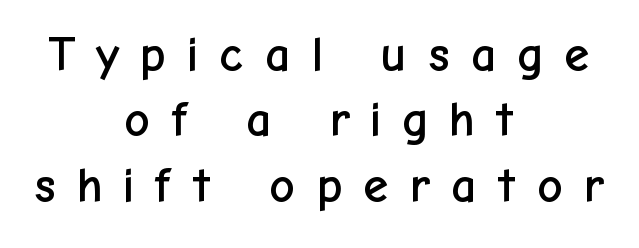
{"serif": "no", "italic": "no", "width": "normal", "stroke_contrast": "low", "x_height": "medium", "monospaced": "no", "underline": "no", "align": "center", "line_spacing": "normal", "line_spacing_ratio": 1.31, "letter_spacing": "wide", "letter_spacing_em": 0.39, "glyph_px": 50}
